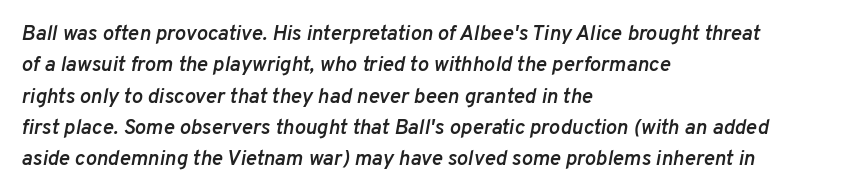
{"italic": "yes", "lean": "right", "slant_degrees": 10, "bold": "semi", "underline": "no", "align": "left", "line_spacing": "normal", "line_spacing_ratio": 1.49, "letter_spacing": "normal", "letter_spacing_em": 0.0, "glyph_px": 21}
